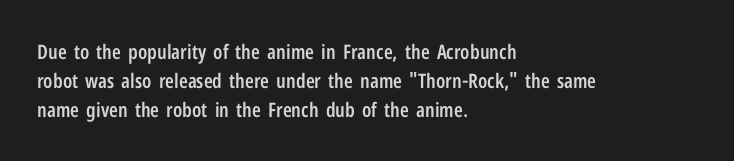
Q: Is the text bold? A: Semi-bold.
Q: Is the text italic (slanted)? A: No, it is upright.
Q: Is the text underlined? A: No.
Q: How is the paragraph aligned? A: Left-aligned.
Q: Is the spacing between letters normal or unusually wide? A: Normal.
Q: Is the spacing between lines tight, normal or loose? A: Normal.
